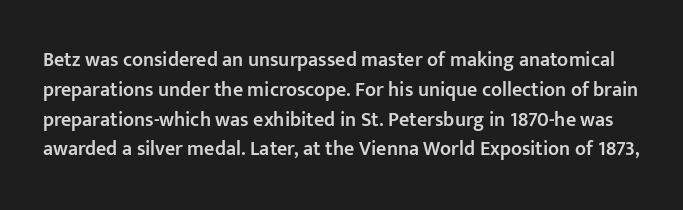
Q: Is the text bold? A: Semi-bold.
Q: Is the text italic (slanted)? A: No, it is upright.
Q: Is the text underlined? A: No.
Q: Is the spacing between letters normal or unusually wide? A: Normal.
Q: Is the spacing between lines tight, normal or loose? A: Normal.
